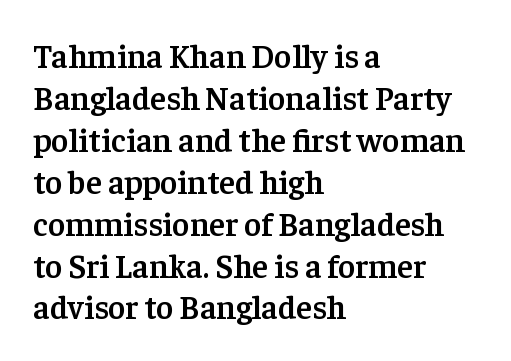
Is this a fixed-width face? No — the glyphs have proportional, varying widths. A roman cut, with each character standing at attention. Horizontal alignment here is leftward, the default for most running prose. Each new line begins a customary step beneath the previous one. Quick note: underline off.
